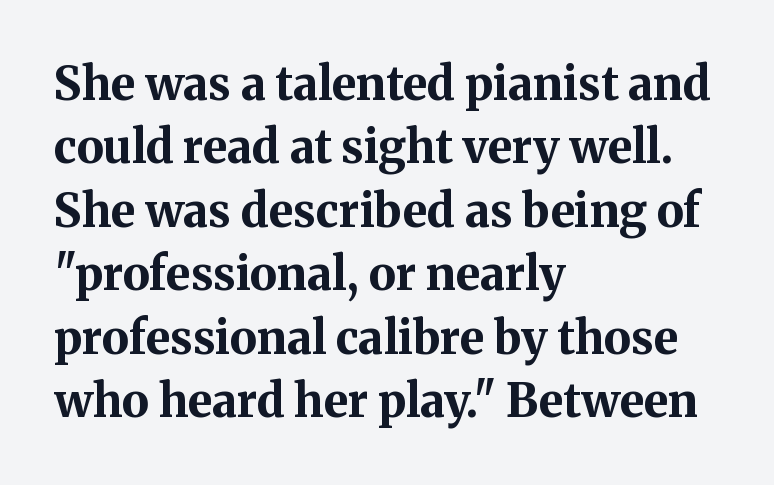
{"serif": "yes", "italic": "no", "bold": "yes", "weight": "bold", "width": "normal", "stroke_contrast": "medium", "x_height": "medium", "monospaced": "no", "underline": "no", "align": "left", "line_spacing": "normal", "line_spacing_ratio": 1.38, "letter_spacing": "normal", "letter_spacing_em": 0.0, "glyph_px": 46}
